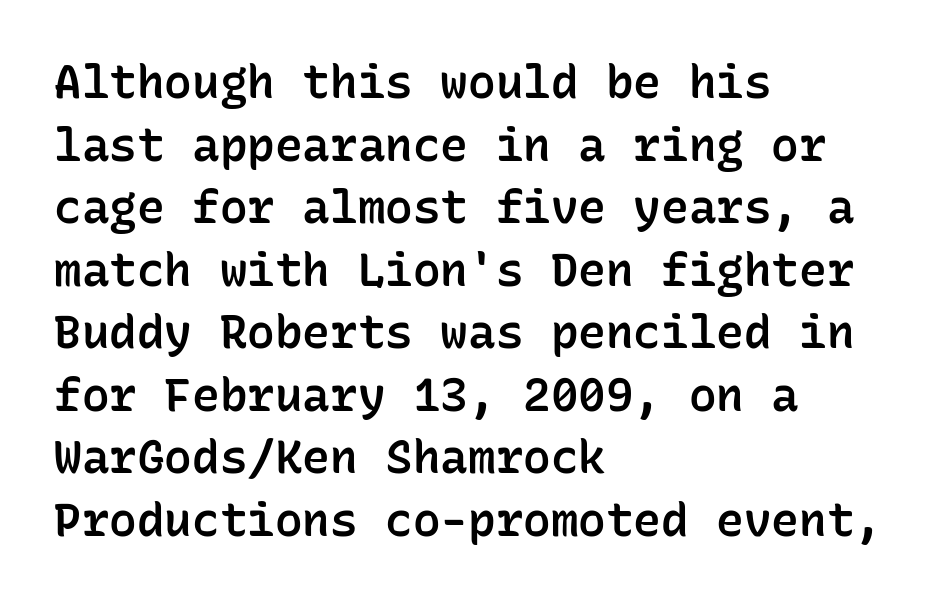
The image shows 46 px semibold sans-serif type, upright, monospaced; set left-aligned, normal line spacing (1.36x), normal letter spacing, not underlined; low stroke contrast and a medium x-height.
